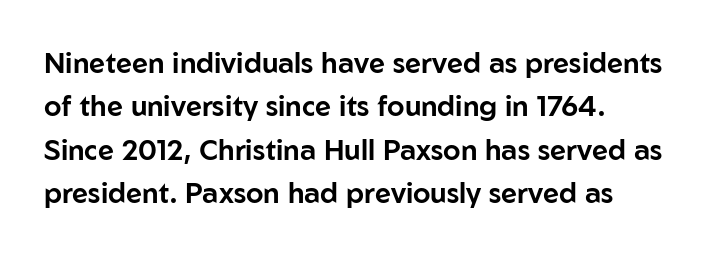
The image shows 28 px sans-serif type, upright; set normal line spacing (1.55x), normal letter spacing, not underlined; low stroke contrast and a medium x-height.
